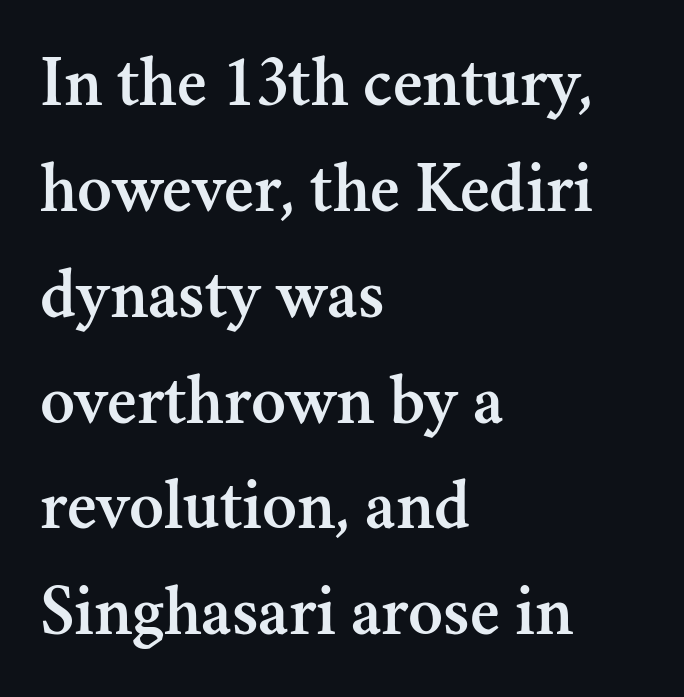
This is the regular roman posture of the typeface. These lines stack with their left ends in a neat column. Classification — serif. Plain, unruled lines of type. A typesetter would call this zero additional tracking. Leading: standard.
